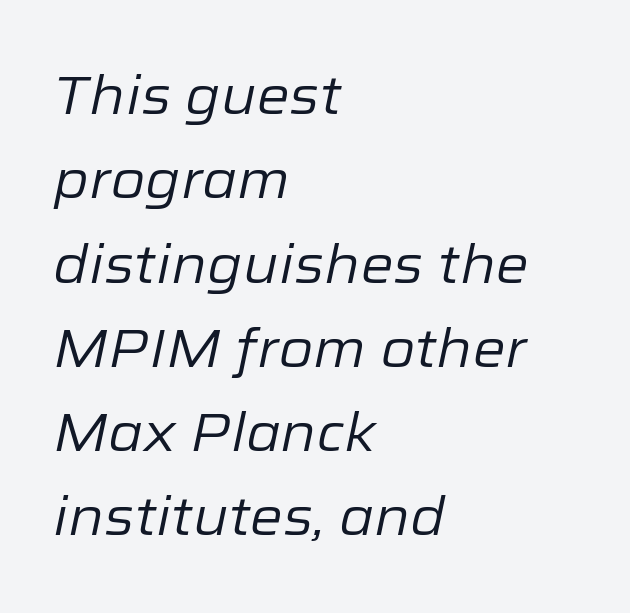
Here the designer chose a conventional face with non-uniform glyph widths. The lines are quadded left. Stem width sits at or under what a default text font uses. If you measured baseline to baseline, you'd find a middling distance. Lines of text with bare space underneath. An italicized treatment has been applied to the whole sample.
